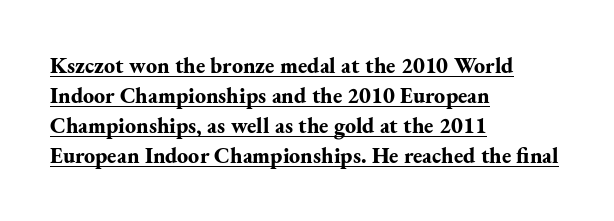
Q: Is the text bold? A: Yes.
Q: Is the text italic (slanted)? A: No, it is upright.
Q: Is the text underlined? A: Yes.
Q: How is the paragraph aligned? A: Left-aligned.
Q: Is the spacing between letters normal or unusually wide? A: Normal.
Q: Is the spacing between lines tight, normal or loose? A: Normal.
